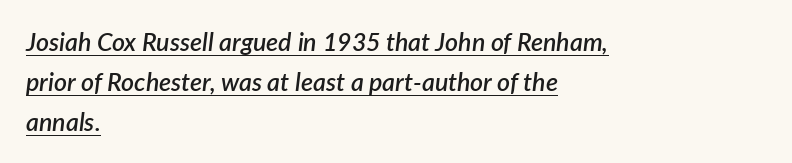
Caption: standard tracking, unaltered. The glyphs are accompanied by a horizontal stroke just below them. Leftover space on each line is placed entirely after the last word. Compared with an ordinary text face, these strokes are moderately heavier — a semibold. Is the type slanted? Yes — the strokes lean at a clear angle.
